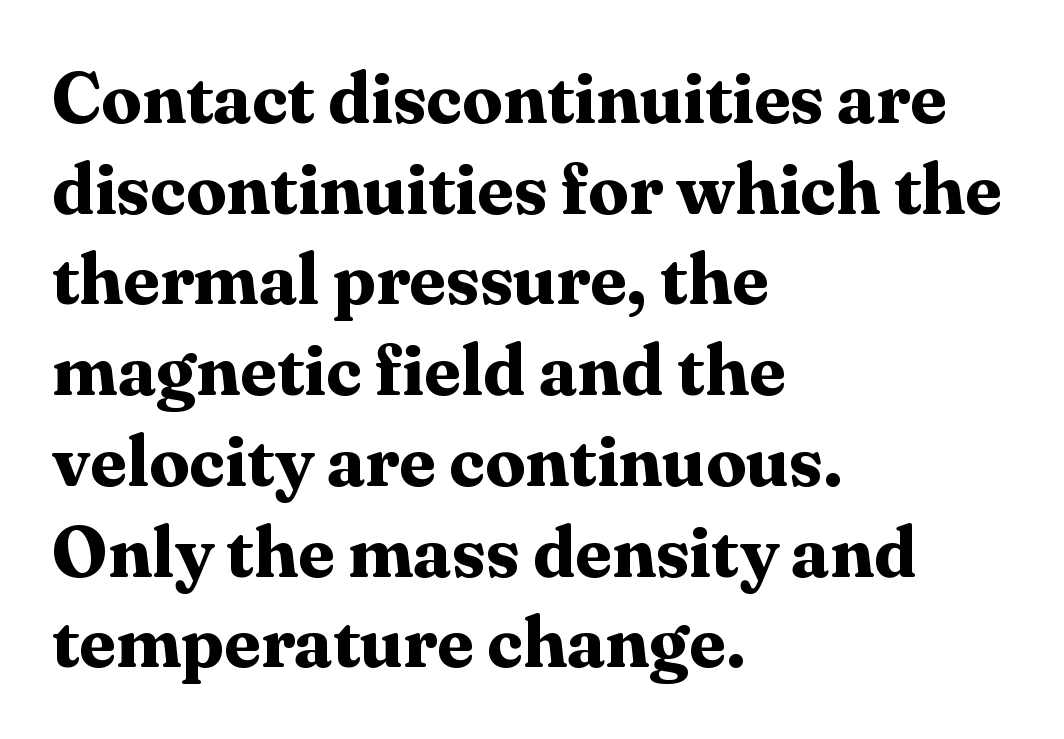
Q: Is the text bold? A: Yes.
Q: Is the text italic (slanted)? A: No, it is upright.
Q: Is the typeface a serif or a sans-serif typeface? A: Serif.
Q: Is the text underlined? A: No.
Q: How is the paragraph aligned? A: Left-aligned.
Q: Is the spacing between letters normal or unusually wide? A: Normal.
Q: Is the spacing between lines tight, normal or loose? A: Normal.
Q: Width (condensed, normal, or wide)? A: Normal.
Q: Stroke contrast? A: Medium.
Q: x-height? A: Medium.
Q: Monospaced? A: No.
